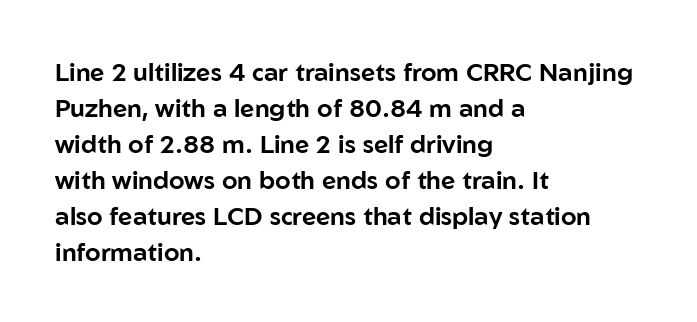
Vertically, the passage feels balanced, rows spaced as you'd expect. Every character sits straight up, as roman type does. A typesetter would call this zero additional tracking. Each line starts at the same left margin while the right side varies. Descenders are the only things crossing below the line.
